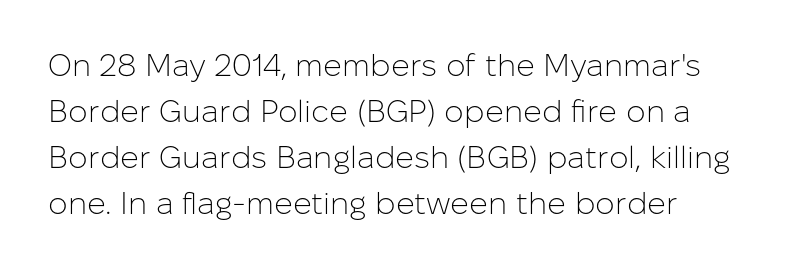
Q: Is the text bold? A: No.
Q: Is the text italic (slanted)? A: No, it is upright.
Q: Is the typeface a serif or a sans-serif typeface? A: Sans-serif.
Q: Is the text underlined? A: No.
Q: Is the spacing between letters normal or unusually wide? A: Normal.
Q: Is the spacing between lines tight, normal or loose? A: Normal.
Q: Width (condensed, normal, or wide)? A: Normal.
Q: Stroke contrast? A: Low.
Q: x-height? A: Medium.
Q: Monospaced? A: No.
